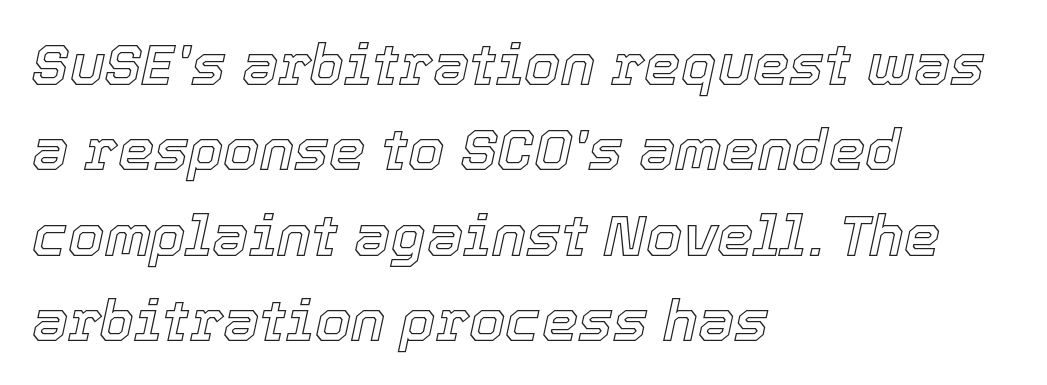
{"italic": "yes", "lean": "right", "slant_degrees": 12, "width": "normal", "x_height": "medium", "monospaced": "no", "underline": "no", "align": "left", "line_spacing": "normal", "line_spacing_ratio": 1.47, "letter_spacing": "normal", "letter_spacing_em": 0.0, "glyph_px": 58}
